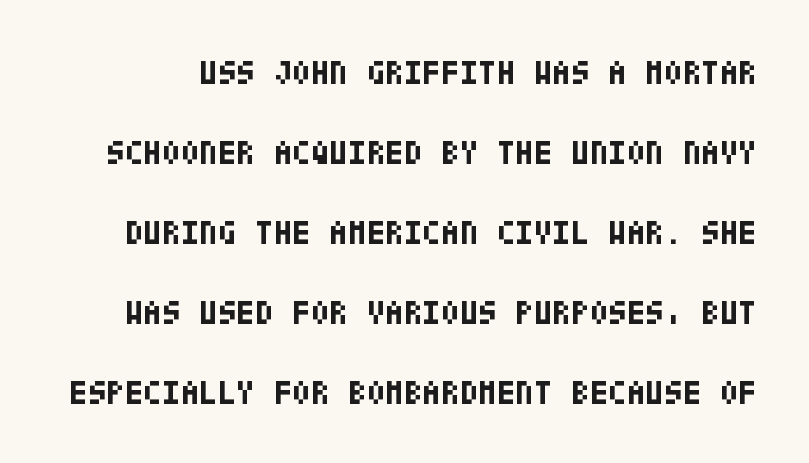
The image shows 34 px bold, condensed sans-serif type, upright; set loose line spacing (2.35x), normal letter spacing, not underlined; low stroke contrast and a large x-height.
